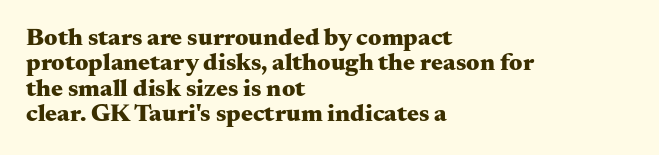
{"italic": "no", "bold": "yes", "underline": "no", "align": "left", "line_spacing": "tight", "line_spacing_ratio": 1.02, "letter_spacing": "normal", "letter_spacing_em": 0.0, "glyph_px": 25}
